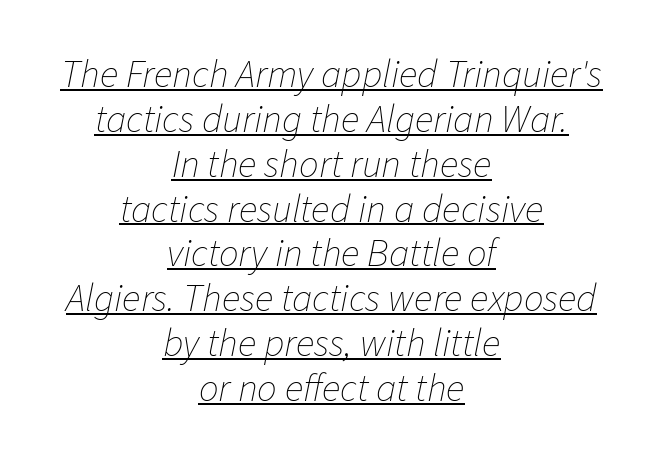
Q: Is the text bold? A: No.
Q: Is the text italic (slanted)? A: Yes, it leans right by about 11 degrees.
Q: Is the text underlined? A: Yes.
Q: How is the paragraph aligned? A: Centered.
Q: Is the spacing between letters normal or unusually wide? A: Normal.
Q: Is the spacing between lines tight, normal or loose? A: Tight.
Q: Width (condensed, normal, or wide)? A: Normal.
Q: Stroke contrast? A: Low.
Q: x-height? A: Medium.
Q: Monospaced? A: No.
